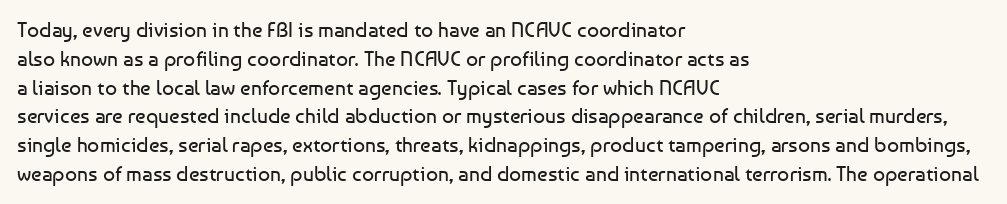
The image shows 21 px text type, upright; set left-aligned, normal line spacing (1.37x), normal letter spacing, not underlined.
